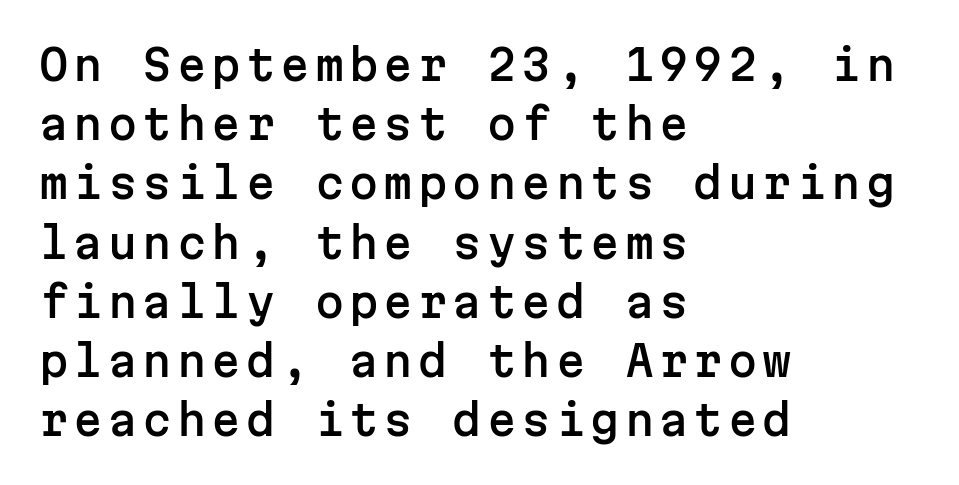
Q: Is the text italic (slanted)? A: No, it is upright.
Q: Is the typeface a serif or a sans-serif typeface? A: Sans-serif.
Q: Is the text underlined? A: No.
Q: How is the paragraph aligned? A: Left-aligned.
Q: Is the spacing between lines tight, normal or loose? A: Normal.
Q: Width (condensed, normal, or wide)? A: Normal.
Q: Stroke contrast? A: Low.
Q: x-height? A: Medium.
Q: Monospaced? A: Yes.
